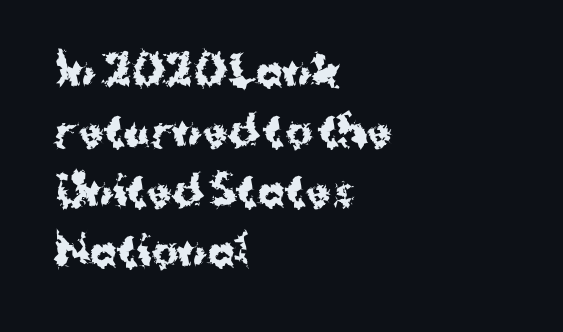
{"serif": "no", "italic": "no", "bold": "yes", "weight": "bold", "width": "normal", "stroke_contrast": "medium", "x_height": "medium", "monospaced": "no", "underline": "no", "align": "left", "line_spacing": "normal", "line_spacing_ratio": 1.46, "letter_spacing": "normal", "letter_spacing_em": 0.0, "glyph_px": 41}
